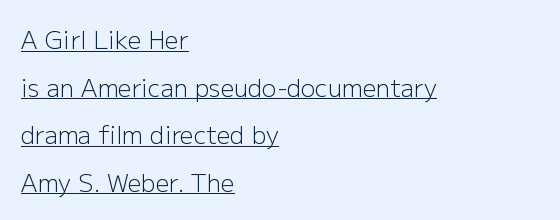
The image shows 24 px text type, upright; set left-aligned, loose line spacing (1.98x), normal letter spacing, underlined.
